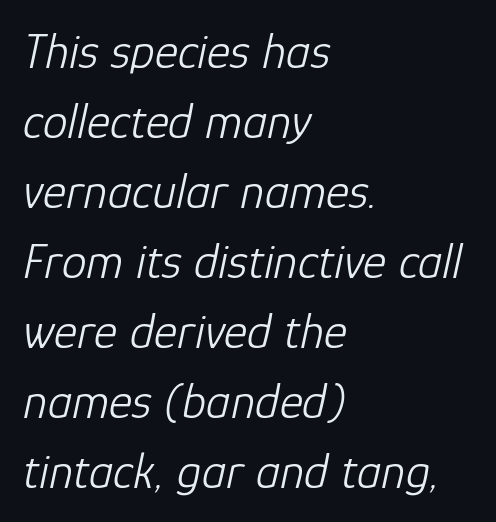
Check under the words: just untouched page. The paragraph shown leans on its left margin. No extra ink here — the face is not bold. The specimen reads as italic at a glance. Proportional: the letters do not fall into vertical columns.
